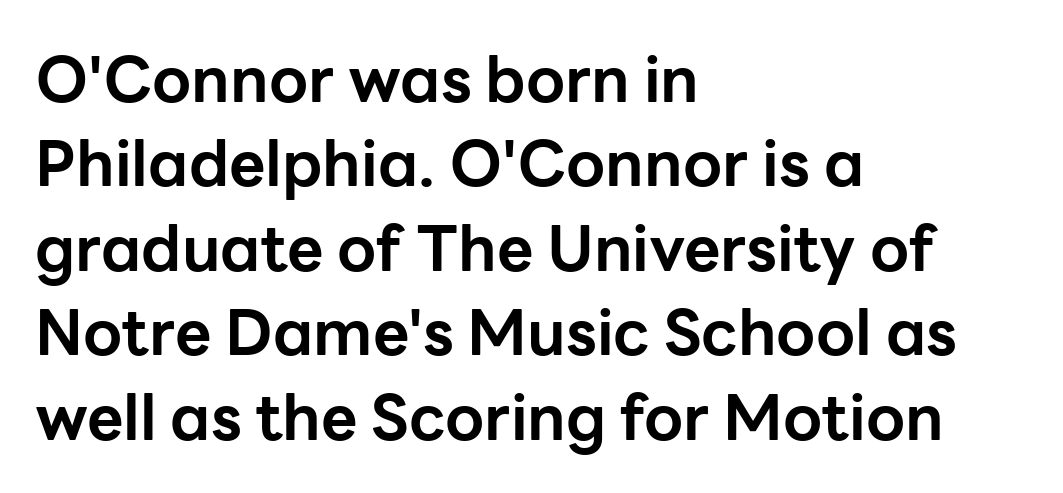
{"serif": "no", "italic": "no", "bold": "yes", "weight": "bold", "width": "normal", "stroke_contrast": "low", "x_height": "medium", "monospaced": "no", "underline": "no", "align": "left", "line_spacing": "normal", "line_spacing_ratio": 1.34, "letter_spacing": "normal", "letter_spacing_em": 0.0, "glyph_px": 63}
